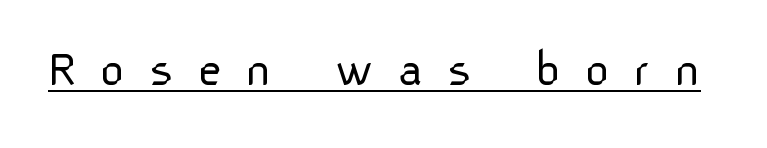
The image shows 53 px light sans-serif type, upright; set unusually wide letter spacing (+0.45 em), underlined; low stroke contrast and a medium x-height.
